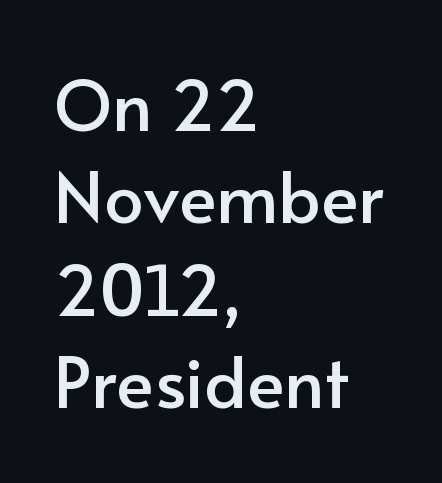
Q: Is the text italic (slanted)? A: No, it is upright.
Q: Is the typeface a serif or a sans-serif typeface? A: Sans-serif.
Q: Is the text underlined? A: No.
Q: How is the paragraph aligned? A: Left-aligned.
Q: Is the spacing between letters normal or unusually wide? A: Normal.
Q: Is the spacing between lines tight, normal or loose? A: Normal.
Q: Width (condensed, normal, or wide)? A: Normal.
Q: Stroke contrast? A: Low.
Q: x-height? A: Small.
Q: Monospaced? A: No.
